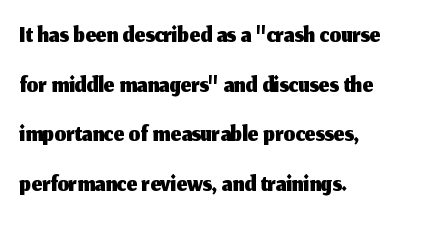
Do the characters align in a grid? No, the font is proportional. The ragged edge is on the right, which tells us the setting is flush left. Are there feet on the stems? There aren't — it's a sans. Tracking value appears to be zero — textbook default spacing. A typesetter would call this leading conventional body-copy spacing. Style check: upright.
